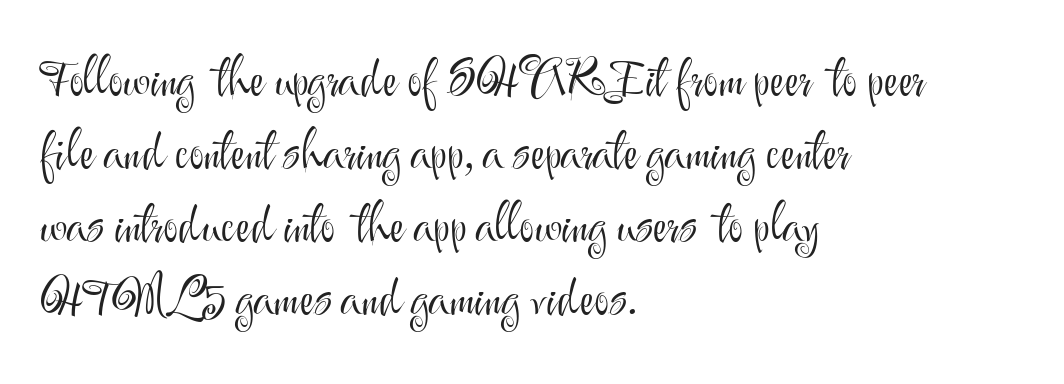
Q: Is the text bold? A: No.
Q: Is the typeface a serif or a sans-serif typeface? A: Sans-serif.
Q: Is the text underlined? A: No.
Q: How is the paragraph aligned? A: Left-aligned.
Q: Is the spacing between letters normal or unusually wide? A: Normal.
Q: Is the spacing between lines tight, normal or loose? A: Normal.
Q: Width (condensed, normal, or wide)? A: Normal.
Q: Stroke contrast? A: Medium.
Q: x-height? A: Small.
Q: Monospaced? A: No.
